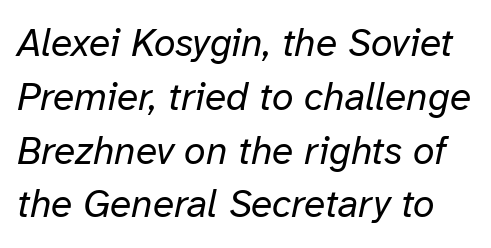
{"italic": "yes", "lean": "right", "slant_degrees": 12, "bold": "no", "weight": "regular", "width": "normal", "stroke_contrast": "low", "x_height": "medium", "monospaced": "no", "underline": "no", "line_spacing": "normal", "line_spacing_ratio": 1.38, "letter_spacing": "normal", "letter_spacing_em": 0.0, "glyph_px": 39}
